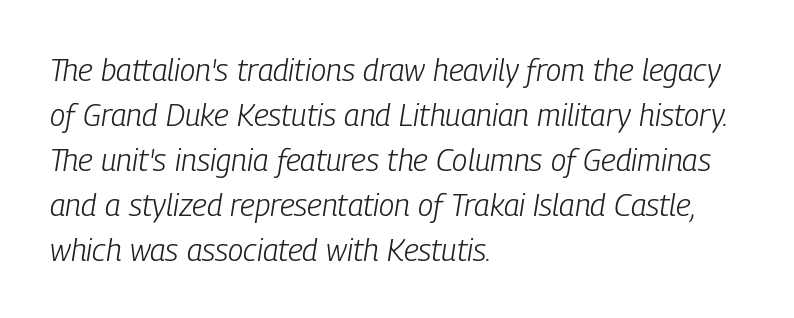
{"italic": "yes", "lean": "right", "slant_degrees": 9, "bold": "no", "weight": "light", "width": "condensed", "stroke_contrast": "low", "x_height": "medium", "monospaced": "no", "underline": "no", "align": "left", "line_spacing": "normal", "line_spacing_ratio": 1.45, "letter_spacing": "normal", "letter_spacing_em": 0.0, "glyph_px": 31}
